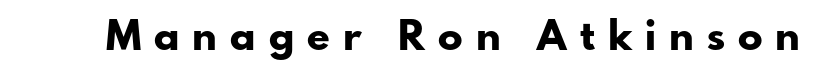
The image shows 41 px bold sans-serif type, upright; set unusually wide letter spacing (+0.32 em), not underlined; low stroke contrast and a small x-height.
